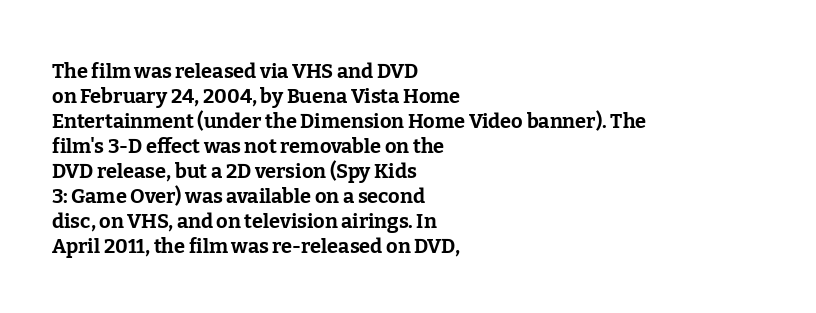
The image shows 20 px bold type, upright; set left-aligned, normal line spacing (1.25x), normal letter spacing, not underlined.
